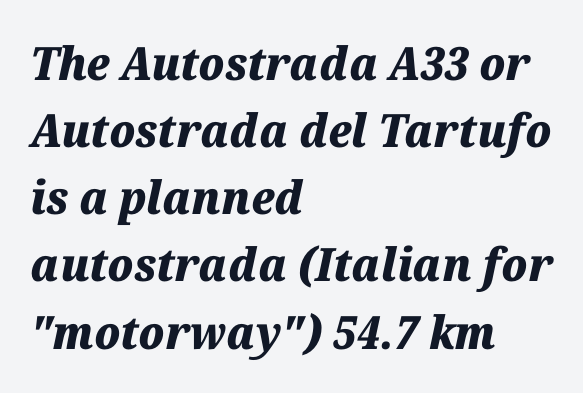
The image shows 46 px heavy type, italic (leaning right); set left-aligned, normal line spacing (1.46x), normal letter spacing, not underlined; medium stroke contrast and a medium x-height.
